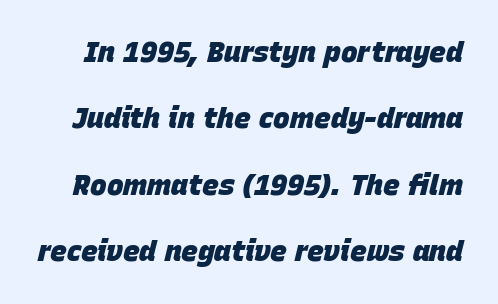
{"italic": "yes", "lean": "right", "slant_degrees": 15, "bold": "yes", "weight": "heavy", "width": "normal", "stroke_contrast": "low", "x_height": "large", "monospaced": "no", "underline": "no", "line_spacing": "loose", "line_spacing_ratio": 2.37, "letter_spacing": "normal", "letter_spacing_em": 0.0, "glyph_px": 28}
